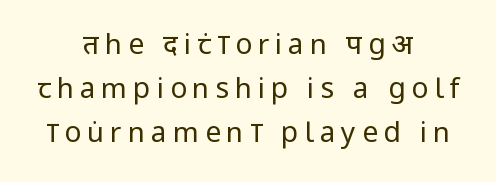
{"serif": "no", "italic": "no", "bold": "no", "weight": "regular", "width": "condensed", "stroke_contrast": "low", "x_height": "large", "monospaced": "no", "underline": "no", "align": "center", "line_spacing": "normal", "line_spacing_ratio": 1.57, "letter_spacing": "wide", "letter_spacing_em": 0.21, "glyph_px": 28}
